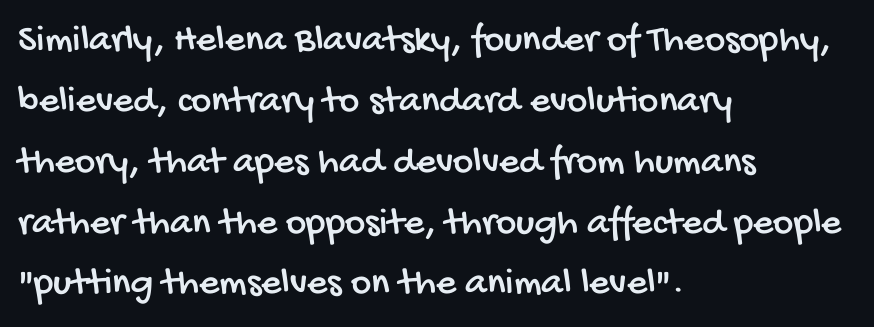
The image shows 39 px condensed sans-serif type; set left-aligned, normal line spacing (1.56x), normal letter spacing, not underlined; low stroke contrast and a large x-height.
